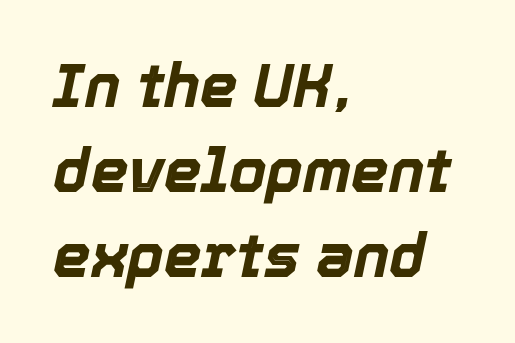
The image shows 60 px bold type, italic (leaning right); set left-aligned, normal line spacing (1.42x), normal letter spacing, not underlined; a medium x-height.
